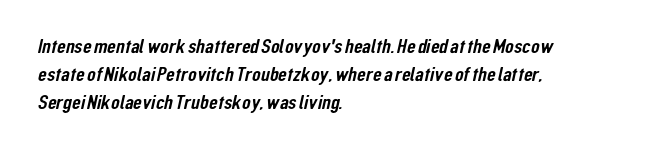
Each line starts at the same left margin while the right side varies. The foot of each line stays bare and open. Summary of vertical rhythm: regular, with standard interline spacing. The passage shown has conventional tracking throughout.
